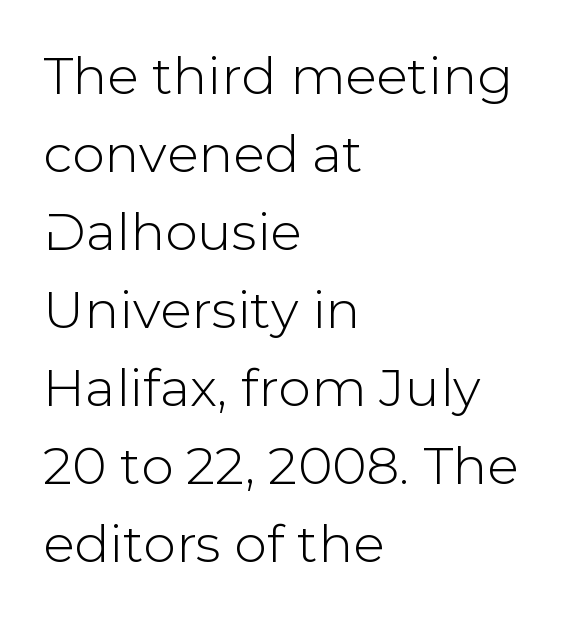
The image shows 52 px sans-serif type, upright; set left-aligned, normal line spacing (1.5x), normal letter spacing, not underlined; low stroke contrast and a medium x-height.
